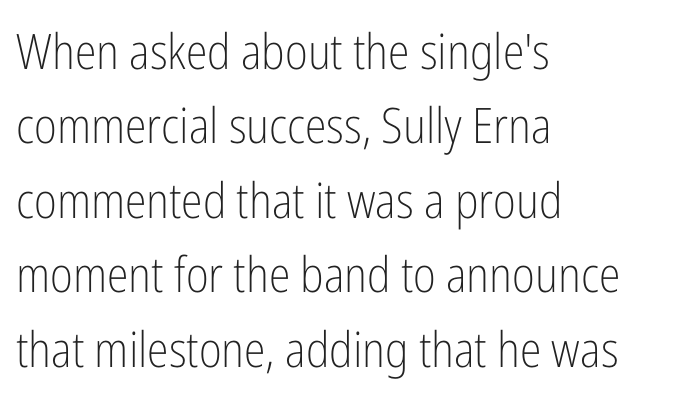
The image shows 49 px light, condensed sans-serif type, upright; set left-aligned, normal line spacing (1.52x), normal letter spacing, not underlined; low stroke contrast and a medium x-height.
